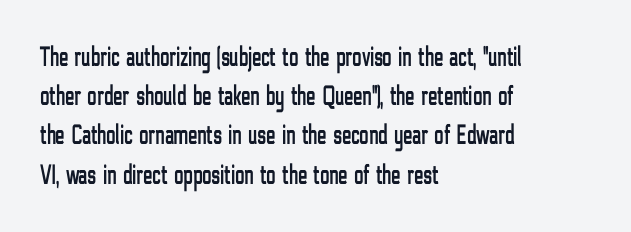
Q: Is the text italic (slanted)? A: No, it is upright.
Q: Is the typeface a serif or a sans-serif typeface? A: Sans-serif.
Q: Is the text underlined? A: No.
Q: How is the paragraph aligned? A: Left-aligned.
Q: Is the spacing between letters normal or unusually wide? A: Normal.
Q: Is the spacing between lines tight, normal or loose? A: Normal.
Q: Width (condensed, normal, or wide)? A: Condensed.
Q: Stroke contrast? A: Low.
Q: x-height? A: Medium.
Q: Monospaced? A: No.
